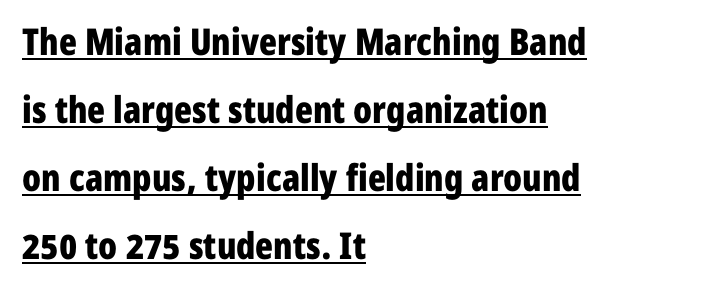
The image shows 37 px bold, condensed sans-serif type, upright; set left-aligned, line spacing 1.84x, normal letter spacing, underlined; low stroke contrast and a medium x-height.
